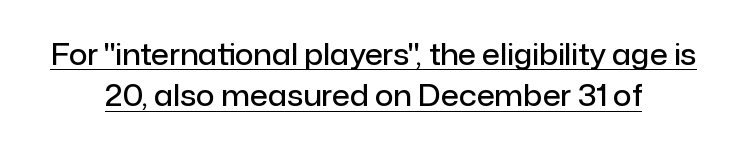
What decoration does the sample have? An underline. Look at the stroke-to-counter ratio: somewhat heavy, a semibold. Spacing verdict: proportional, widths tailored to each character. Grotesque or geometric, the face here clearly has no serifs.
